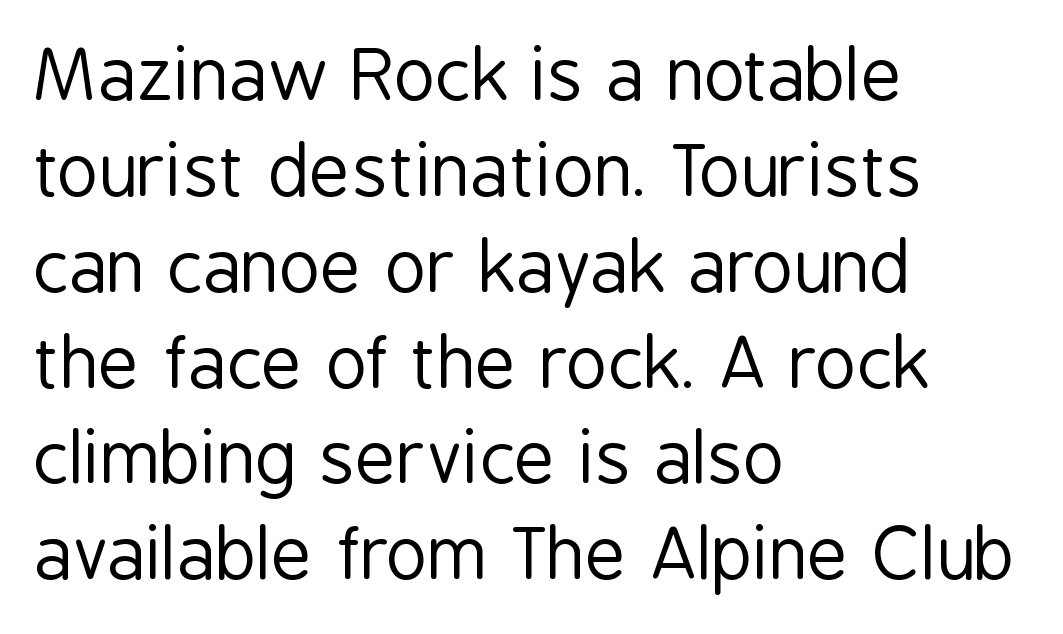
Here the designer chose a conventional face with non-uniform glyph widths. These glyphs show unthickened strokes, regular width or finer. Leading: standard. A bare baseline throughout the passage.
